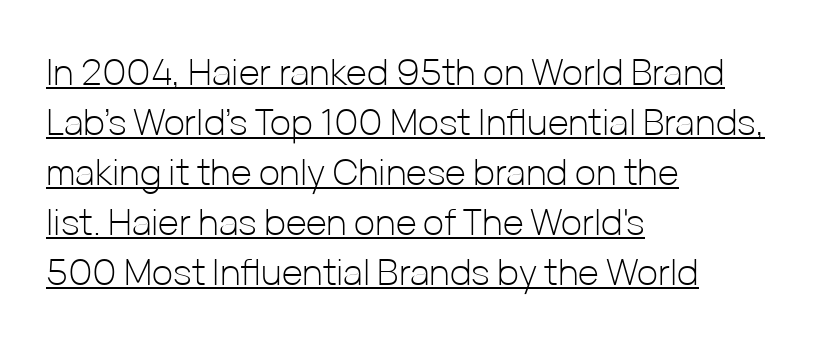
Stems and bowls with no extra thickness — not bold. Compared with typical body copy, the letter spacing here is the same. You can tell it's not italic because the verticals are truly vertical. Looks like someone drew a line under every word here. Horizontal alignment here is leftward, the default for most running prose.
